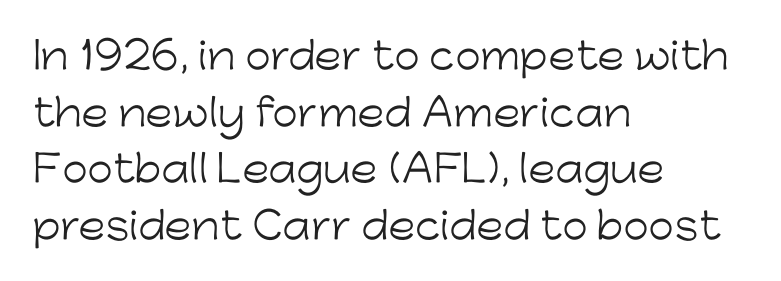
The words here are not underlined. All the whitespace from short lines collects on the right. Heaviness? Minimal to ordinary, like unemphasized prose. Interline gaps are of average width in this sample. Spacing between characters is what you'd get straight out of the box.
